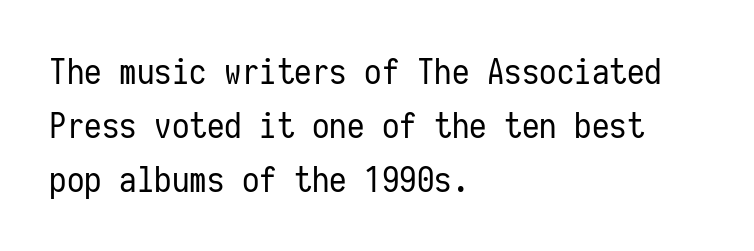
The letters march in equal steps, a hallmark of fixed-pitch type. Letterform terminals end flat and unadorned throughout the passage. The line texture is even and compact thanks to regular tracking. Reading down the block, your eye returns to a fixed left position each line.
